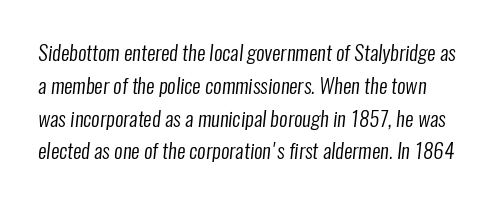
The image shows 21 px text type; set normal line spacing (1.56x), normal letter spacing, not underlined.
